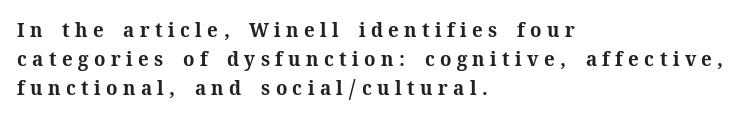
The image shows 20 px bold type, upright; set left-aligned, normal line spacing (1.45x), unusually wide letter spacing (+0.27 em), not underlined.
